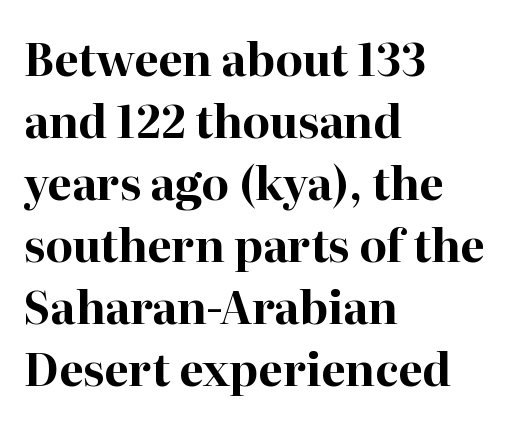
This rendering employs a face with finishing strokes, i.e., a serif. These lines sit exactly where default settings would place them. Here the designer chose a conventional face with non-uniform glyph widths. Tracking here is standard; glyphs follow each other at the usual distance.
